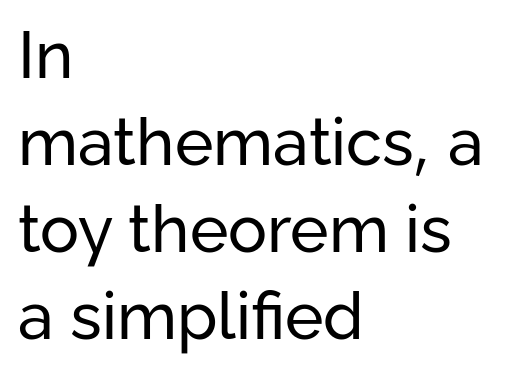
The compositor pushed each line to the left boundary. No extra ink here — the face is not bold. Caption: standard tracking, unaltered. The gap between lines stays unmarked. Look at the bottom of the vertical strokes: they stop flat, with no serifs.
